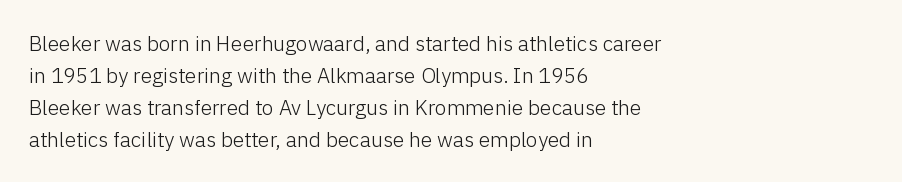
Q: Is the text bold? A: No.
Q: Is the text italic (slanted)? A: No, it is upright.
Q: Is the text underlined? A: No.
Q: How is the paragraph aligned? A: Left-aligned.
Q: Is the spacing between letters normal or unusually wide? A: Normal.
Q: Is the spacing between lines tight, normal or loose? A: Normal.
